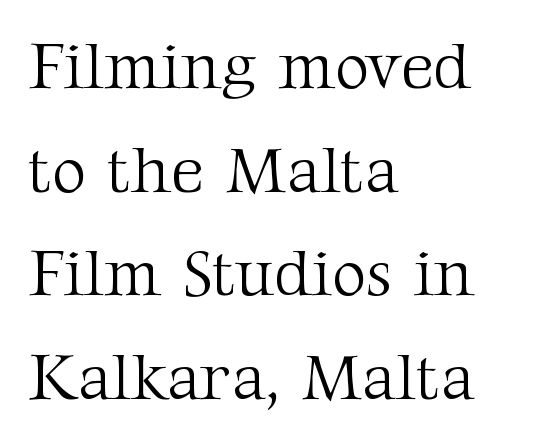
The image shows 66 px light serif type, upright; set left-aligned, normal line spacing (1.57x), normal letter spacing, not underlined; medium stroke contrast and a medium x-height.
